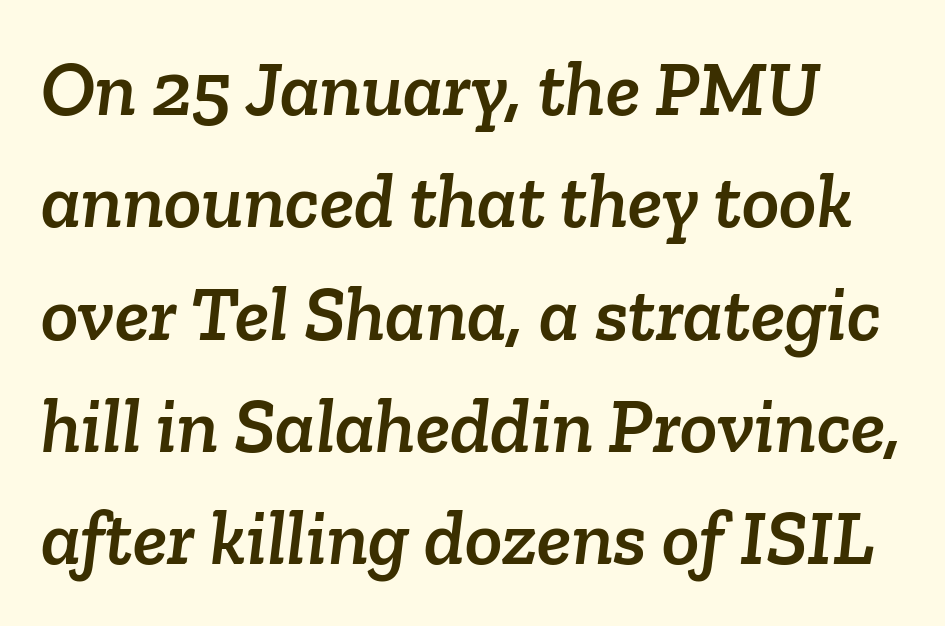
{"serif": "yes", "width": "normal", "stroke_contrast": "low", "x_height": "medium", "monospaced": "no", "underline": "no", "line_spacing": "normal", "line_spacing_ratio": 1.44, "letter_spacing": "normal", "letter_spacing_em": 0.0, "glyph_px": 78}
